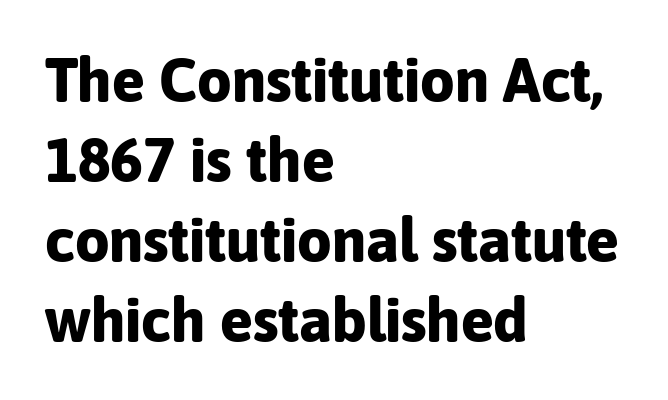
The image shows 61 px bold sans-serif type, upright; set left-aligned, normal line spacing (1.31x), normal letter spacing, not underlined; low stroke contrast and a medium x-height.
